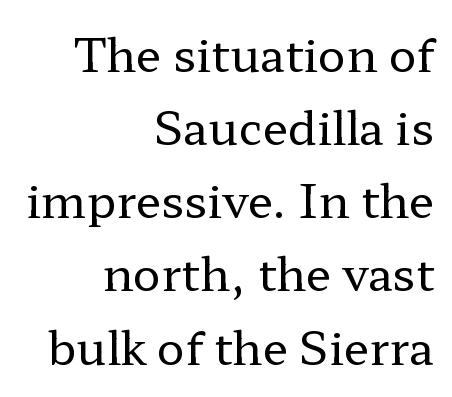
Q: Is the text bold? A: No.
Q: Is the text italic (slanted)? A: No, it is upright.
Q: Is the typeface a serif or a sans-serif typeface? A: Serif.
Q: Is the text underlined? A: No.
Q: How is the paragraph aligned? A: Right-aligned.
Q: Is the spacing between letters normal or unusually wide? A: Normal.
Q: Is the spacing between lines tight, normal or loose? A: Normal.
Q: Width (condensed, normal, or wide)? A: Wide.
Q: Stroke contrast? A: Low.
Q: x-height? A: Medium.
Q: Monospaced? A: No.
